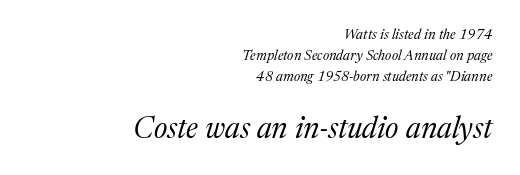
{"serif": "yes", "italic": "yes", "lean": "right", "slant_degrees": 17, "bold": "no", "weight": "regular", "width": "normal", "stroke_contrast": "medium", "x_height": "medium", "monospaced": "no", "underline": "no", "align": "right", "line_spacing": "normal", "line_spacing_ratio": 1.51, "letter_spacing": "normal", "letter_spacing_em": 0.0, "larger_block": "second", "size_ratio": 2.14, "glyph_px": 30}
